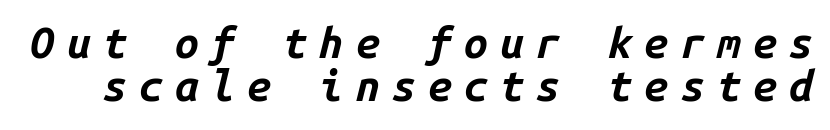
{"italic": "yes", "lean": "right", "slant_degrees": 14, "bold": "yes", "weight": "bold", "width": "normal", "stroke_contrast": "low", "x_height": "medium", "monospaced": "yes", "underline": "no", "line_spacing": "tight", "line_spacing_ratio": 1.0, "letter_spacing": "wide", "letter_spacing_em": 0.28, "glyph_px": 43}
